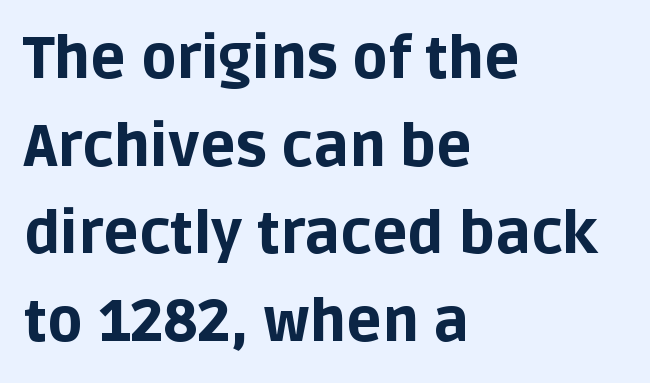
{"serif": "no", "italic": "no", "bold": "yes", "weight": "bold", "width": "normal", "stroke_contrast": "low", "x_height": "large", "monospaced": "no", "underline": "no", "align": "left", "line_spacing": "normal", "line_spacing_ratio": 1.51, "letter_spacing": "normal", "letter_spacing_em": 0.0, "glyph_px": 58}
